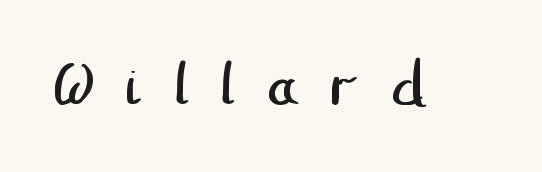
The image shows 63 px regular-weight sans-serif type; set unusually wide letter spacing (+0.5 em), not underlined; low stroke contrast and a medium x-height.
